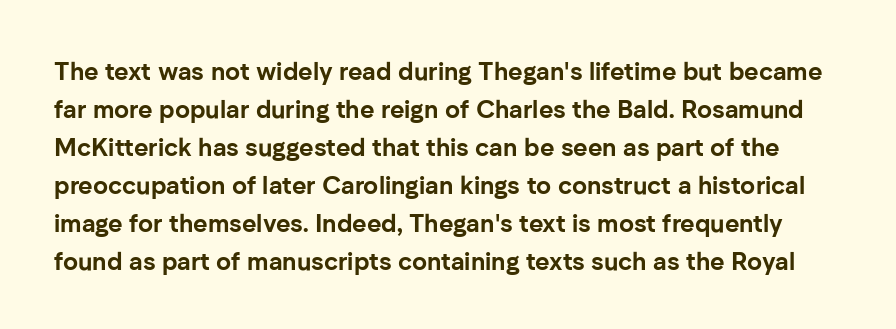
{"italic": "no", "bold": "yes", "underline": "no", "line_spacing": "normal", "line_spacing_ratio": 1.52, "letter_spacing": "normal", "letter_spacing_em": 0.0, "glyph_px": 25}
